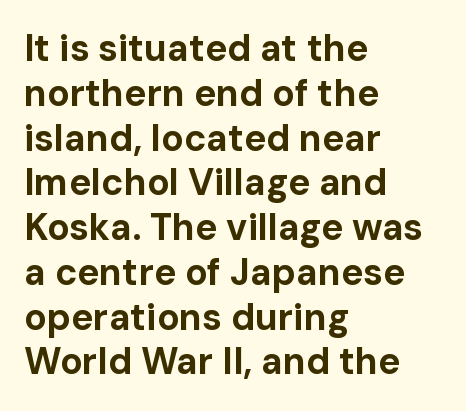
The image shows 37 px bold sans-serif type, upright; set left-aligned, line spacing 1.21x, normal letter spacing, not underlined; low stroke contrast and a medium x-height.
